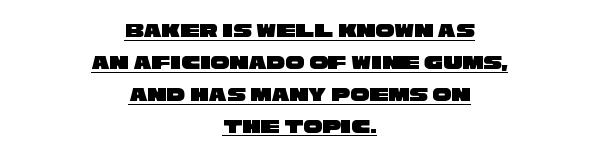
{"underline": "yes", "align": "center", "line_spacing": "normal", "line_spacing_ratio": 1.52, "letter_spacing": "normal", "letter_spacing_em": 0.0, "glyph_px": 21}
